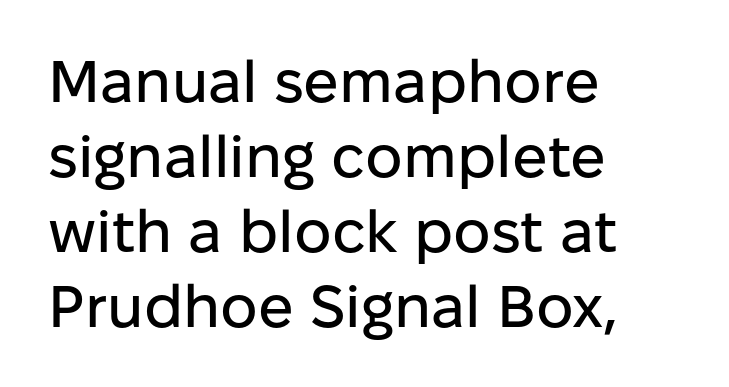
Just letters on the line, the space beneath them empty. The typography opts for an upright posture over an oblique one. Here the designer chose a conventional face with non-uniform glyph widths. Font category for this specimen: sans-serif.
